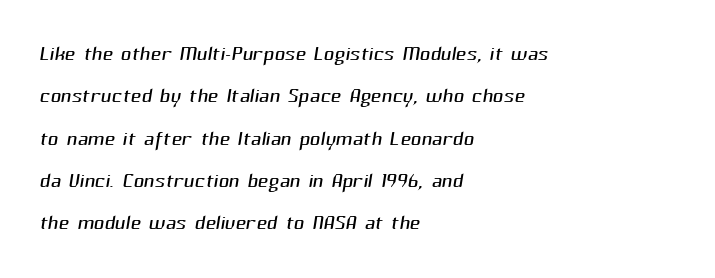
This reads as an unemphasized weight, regular at the heaviest. This rendering features lettering with no underline. Spacing verdict: proportional, widths tailored to each character. This rendering uses left alignment, leaving the right contour irregular. Look at the bottom of the vertical strokes: they stop flat, with no serifs.
